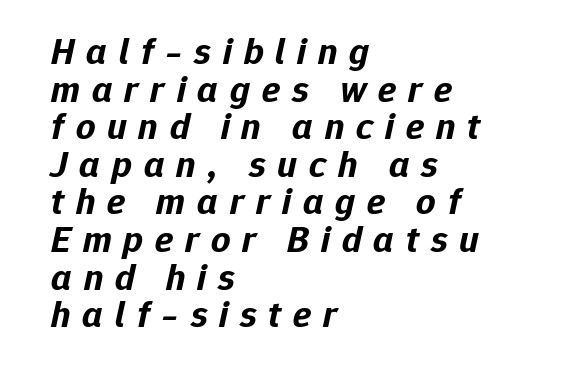
This sample trades vertical openness for compactness between lines. A typesetter would call this proportional, since set widths differ per character. The rag falls on the right side of this text block. The rendering uses a bold face; every stroke is thick and dark. A typesetter would mark this as italic. You could only call the tracking loose — the letters float apart.
